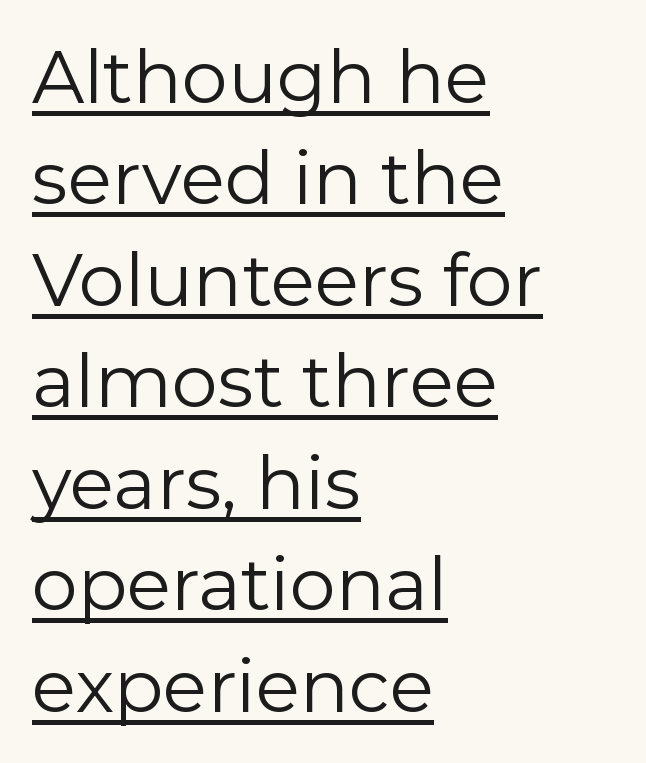
{"serif": "no", "italic": "no", "bold": "no", "weight": "regular", "width": "normal", "stroke_contrast": "low", "x_height": "medium", "monospaced": "no", "underline": "yes", "align": "left", "line_spacing": "normal", "line_spacing_ratio": 1.39, "letter_spacing": "normal", "letter_spacing_em": 0.0, "glyph_px": 73}
